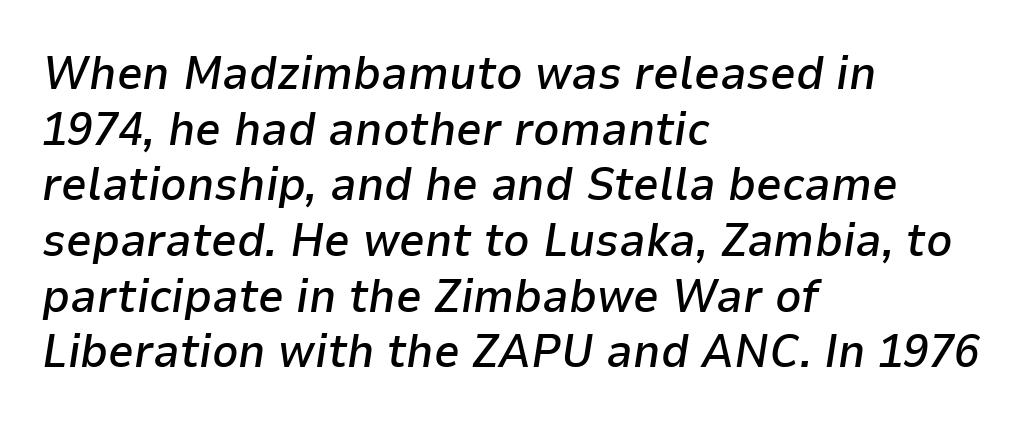
{"italic": "yes", "lean": "right", "slant_degrees": 9, "bold": "semi", "weight": "semibold", "width": "normal", "stroke_contrast": "low", "x_height": "medium", "monospaced": "no", "underline": "no", "align": "left", "line_spacing_ratio": 1.21, "letter_spacing": "normal", "letter_spacing_em": 0.0, "glyph_px": 46}
